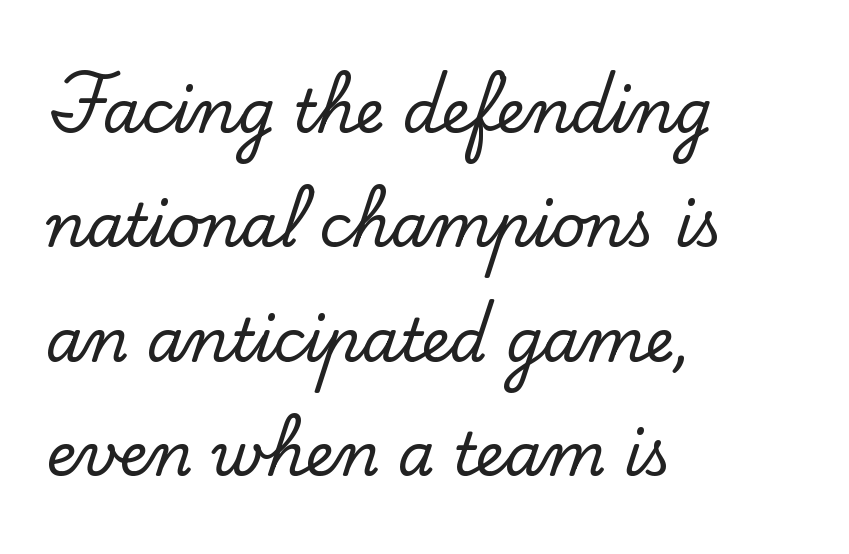
The line-height multiplier appears high, well above default. The rendering anchors every line to the left-hand side. Does extra space separate the letters? No, they use regular spacing. Nobody drew a line under any word here.
